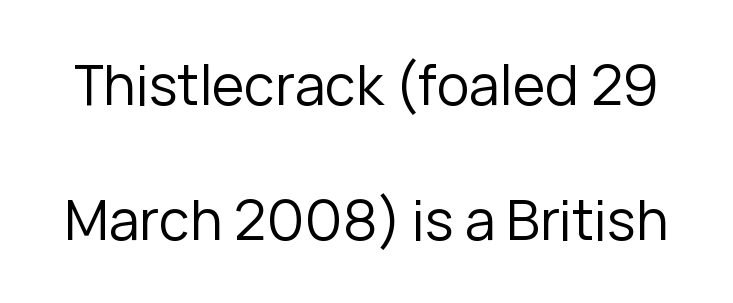
{"serif": "no", "italic": "no", "bold": "no", "weight": "regular", "width": "normal", "stroke_contrast": "low", "x_height": "medium", "monospaced": "no", "underline": "no", "line_spacing": "loose", "line_spacing_ratio": 2.45, "letter_spacing": "normal", "letter_spacing_em": 0.0, "glyph_px": 55}
